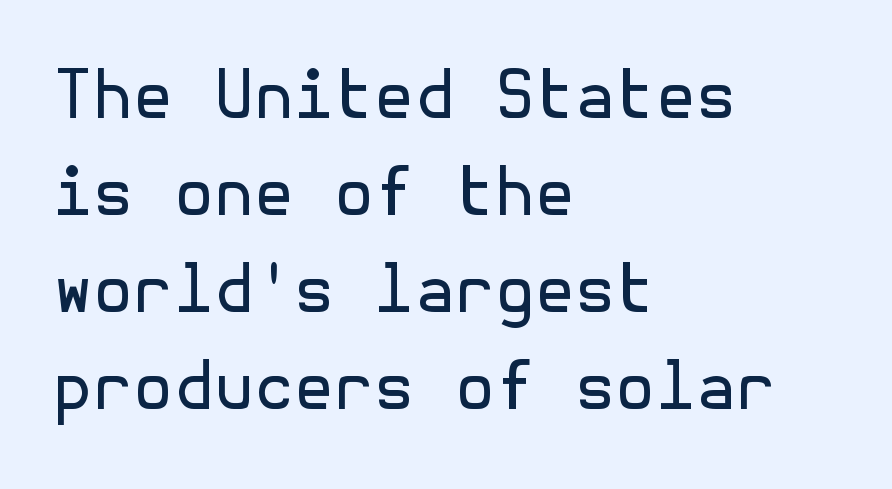
Q: Is the text bold? A: No.
Q: Is the text italic (slanted)? A: No, it is upright.
Q: Is the typeface a serif or a sans-serif typeface? A: Sans-serif.
Q: Is the text underlined? A: No.
Q: How is the paragraph aligned? A: Left-aligned.
Q: Is the spacing between letters normal or unusually wide? A: Normal.
Q: Is the spacing between lines tight, normal or loose? A: Normal.
Q: Width (condensed, normal, or wide)? A: Normal.
Q: x-height? A: Medium.
